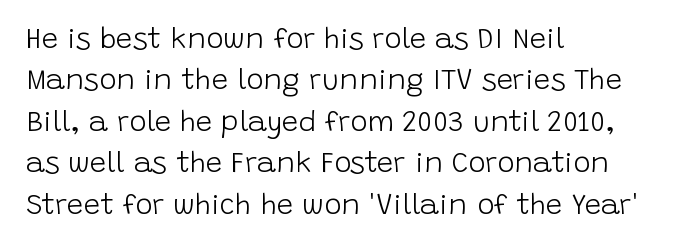
Quick note: interline space is typical. This sample has the flowing, uneven cadence of proportional lettering. Caption: standard tracking, unaltered. Classification — sans serif. When letters stand straight like this, we call the style roman or upright. Left-aligned paragraph, ragged on the right.
